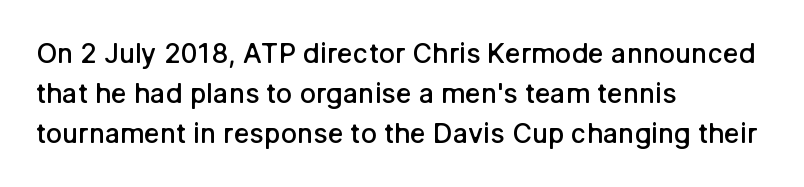
Q: Is the text bold? A: Semi-bold.
Q: Is the text italic (slanted)? A: No, it is upright.
Q: Is the text underlined? A: No.
Q: How is the paragraph aligned? A: Left-aligned.
Q: Is the spacing between letters normal or unusually wide? A: Normal.
Q: Is the spacing between lines tight, normal or loose? A: Normal.
